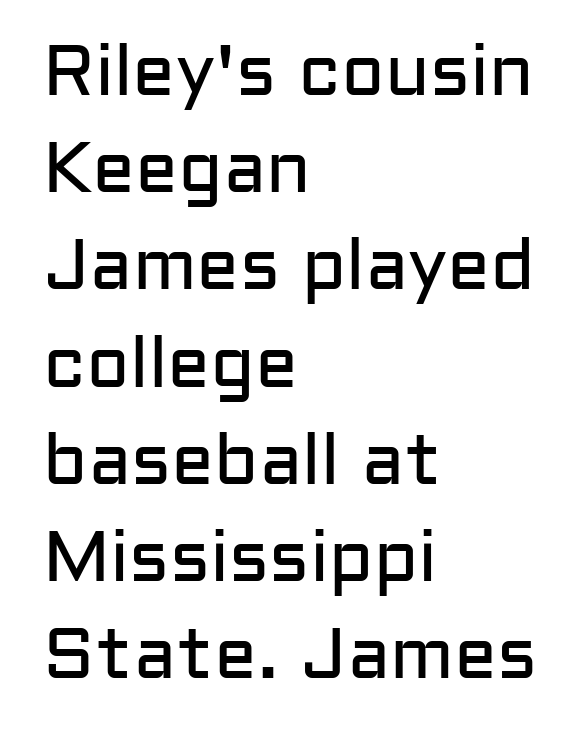
You could not count columns in this text — the font is proportionally spaced. If you measured baseline to baseline, you'd find a middling distance. Upright lettering throughout. Beneath every word, the page is bare. A quiet, ordinary-to-light weight characterises the typeface. Type style note: lacks serifs.
